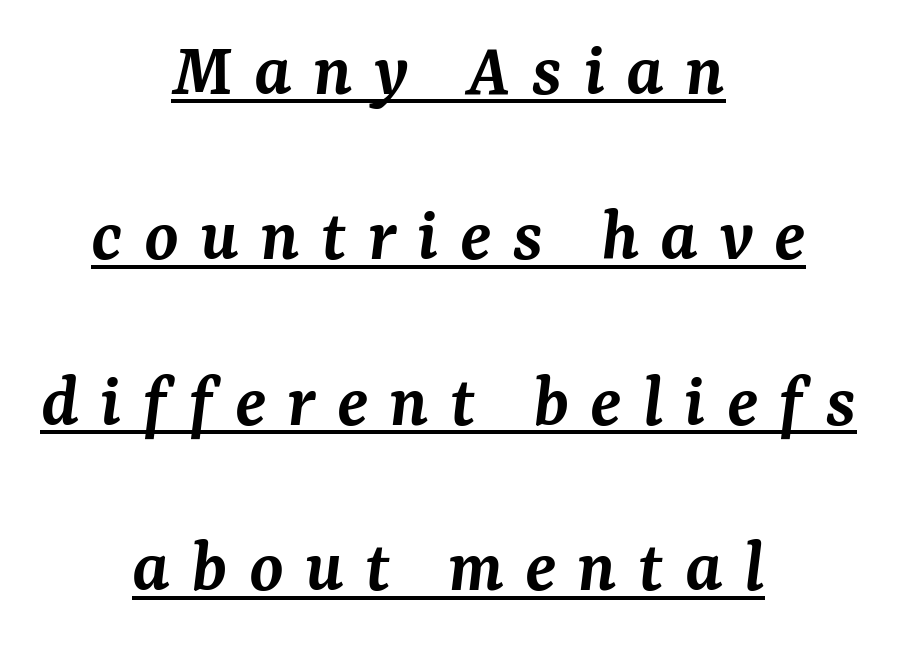
{"serif": "yes", "italic": "yes", "lean": "right", "slant_degrees": 7, "bold": "semi", "weight": "semibold", "width": "normal", "stroke_contrast": "medium", "x_height": "medium", "monospaced": "no", "underline": "yes", "align": "center", "line_spacing": "loose", "line_spacing_ratio": 2.12, "letter_spacing": "wide", "letter_spacing_em": 0.27, "glyph_px": 78}
